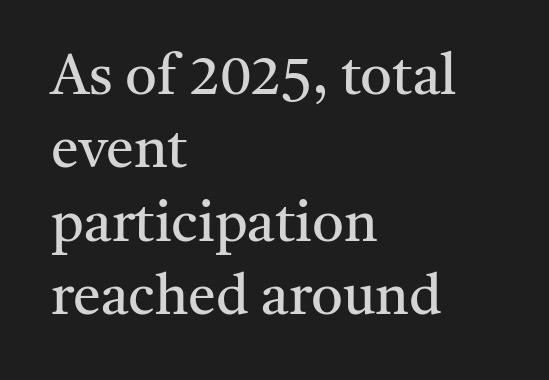
The image shows 56 px regular-weight serif type, upright; set left-aligned, normal line spacing (1.31x), normal letter spacing, not underlined; medium stroke contrast and a medium x-height.
